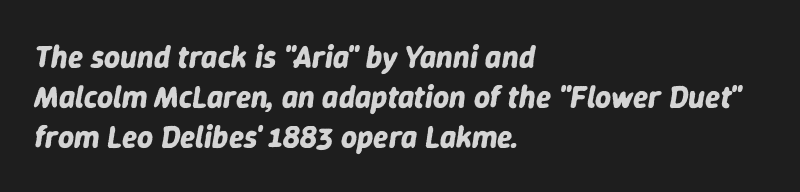
Line starts are locked; line ends wander. The gap between lines stays unmarked. If you drew a line through each stem, it would be angled. These lines carry a lot of weight — the face is fully bold. The face used here is proportionally spaced, like ordinary book or web type.
